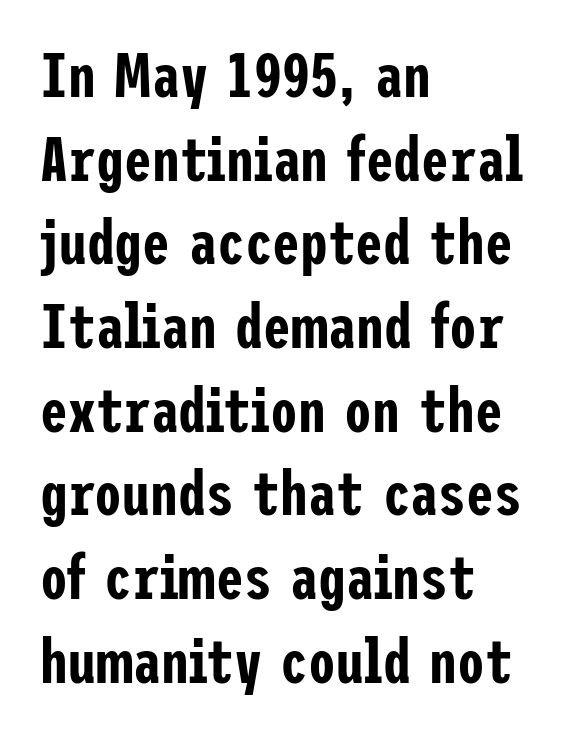
Note: no serifs on the glyphs. Beneath every word, the page is bare. Style check: upright. The ragged edge is on the right, which tells us the setting is flush left. Evenly set lines give the paragraph a standard silhouette. No extra tracking has been applied to these lines.
